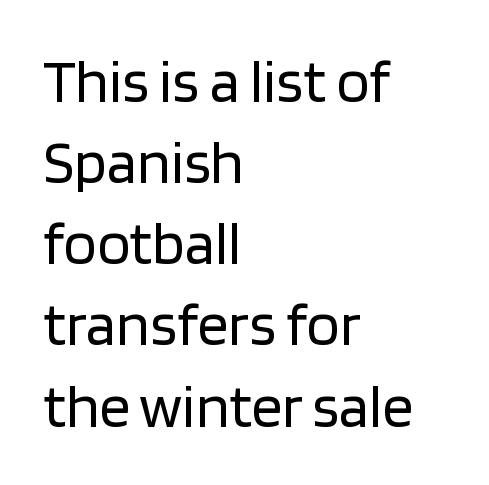
The image shows 61 px regular-weight sans-serif type, upright; set left-aligned, normal line spacing (1.33x), normal letter spacing, not underlined; low stroke contrast and a large x-height.
